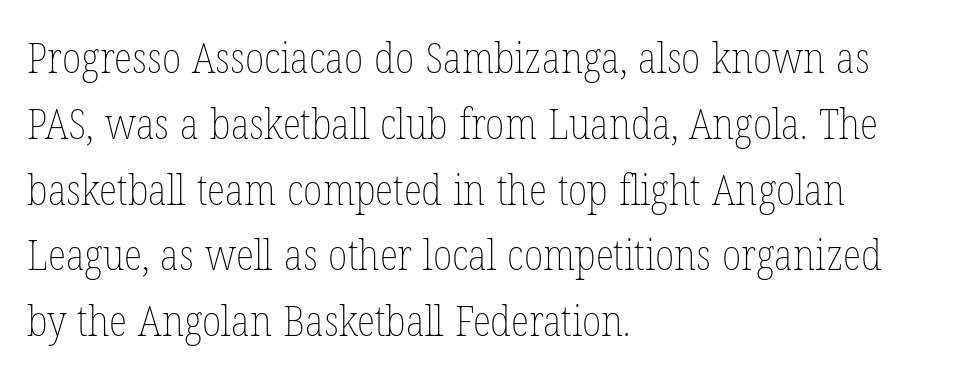
Q: Is the text bold? A: No.
Q: Is the text italic (slanted)? A: No, it is upright.
Q: Is the text underlined? A: No.
Q: How is the paragraph aligned? A: Left-aligned.
Q: Is the spacing between letters normal or unusually wide? A: Normal.
Q: Is the spacing between lines tight, normal or loose? A: Normal.
Q: Width (condensed, normal, or wide)? A: Condensed.
Q: Stroke contrast? A: Low.
Q: x-height? A: Medium.
Q: Monospaced? A: No.
